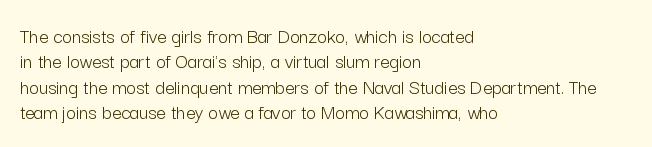
Q: Is the text bold? A: No.
Q: Is the text italic (slanted)? A: No, it is upright.
Q: Is the text underlined? A: No.
Q: How is the paragraph aligned? A: Left-aligned.
Q: Is the spacing between letters normal or unusually wide? A: Normal.
